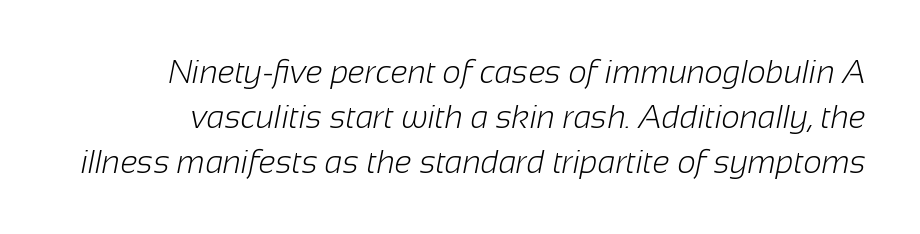
Q: Is the text bold? A: No.
Q: Is the typeface a serif or a sans-serif typeface? A: Sans-serif.
Q: Is the text underlined? A: No.
Q: Is the spacing between letters normal or unusually wide? A: Normal.
Q: Is the spacing between lines tight, normal or loose? A: Normal.
Q: Width (condensed, normal, or wide)? A: Normal.
Q: Stroke contrast? A: Low.
Q: x-height? A: Medium.
Q: Monospaced? A: No.
